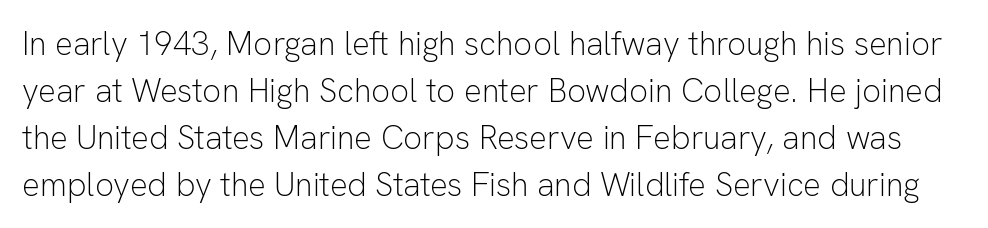
Observe the ordinary spacing: letters are neighbours, not strangers. The letters advance in unequal steps, a hallmark of proportional type. Has an underline been added? It has not. No chunkiness to these letters — they're not bold. Baseline-to-baseline distance is the conventional proportion of letter height.
